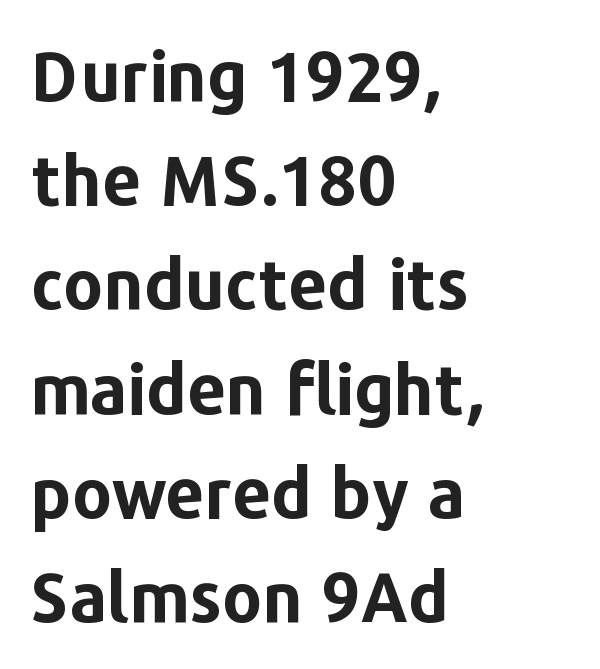
The image shows 69 px bold sans-serif type, upright; set left-aligned, normal line spacing (1.51x), normal letter spacing, not underlined; low stroke contrast and a medium x-height.
